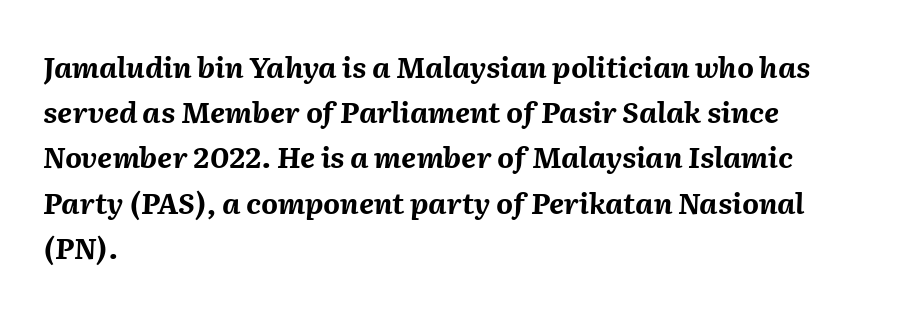
Q: Is the text bold? A: Yes.
Q: Is the text italic (slanted)? A: Yes, it leans right by about 2 degrees.
Q: Is the text underlined? A: No.
Q: How is the paragraph aligned? A: Left-aligned.
Q: Is the spacing between letters normal or unusually wide? A: Normal.
Q: Is the spacing between lines tight, normal or loose? A: Normal.
Q: Width (condensed, normal, or wide)? A: Normal.
Q: Stroke contrast? A: Medium.
Q: x-height? A: Medium.
Q: Monospaced? A: No.
